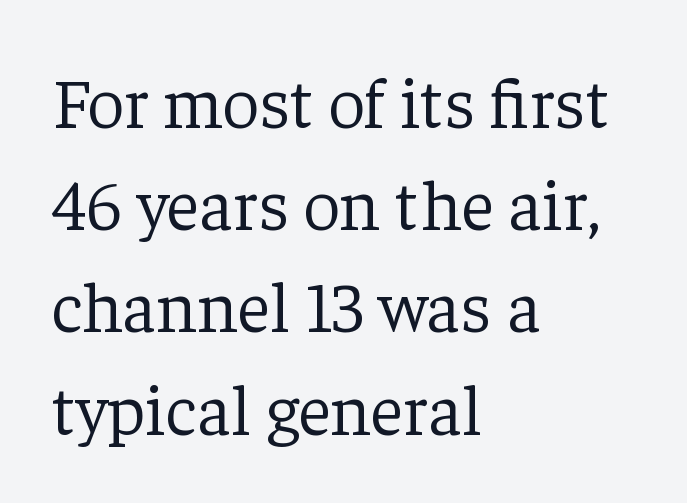
Q: Is the text bold? A: No.
Q: Is the text italic (slanted)? A: No, it is upright.
Q: Is the typeface a serif or a sans-serif typeface? A: Serif.
Q: Is the text underlined? A: No.
Q: How is the paragraph aligned? A: Left-aligned.
Q: Is the spacing between letters normal or unusually wide? A: Normal.
Q: Is the spacing between lines tight, normal or loose? A: Normal.
Q: Width (condensed, normal, or wide)? A: Normal.
Q: Stroke contrast? A: Low.
Q: x-height? A: Medium.
Q: Monospaced? A: No.
